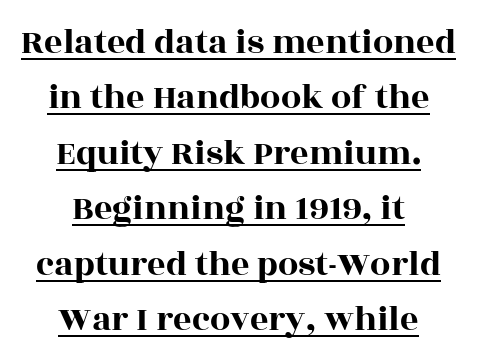
Q: Is the text italic (slanted)? A: No, it is upright.
Q: Is the typeface a serif or a sans-serif typeface? A: Serif.
Q: Is the text underlined? A: Yes.
Q: How is the paragraph aligned? A: Centered.
Q: Is the spacing between letters normal or unusually wide? A: Normal.
Q: Is the spacing between lines tight, normal or loose? A: Normal.
Q: Width (condensed, normal, or wide)? A: Wide.
Q: x-height? A: Large.
Q: Monospaced? A: No.
